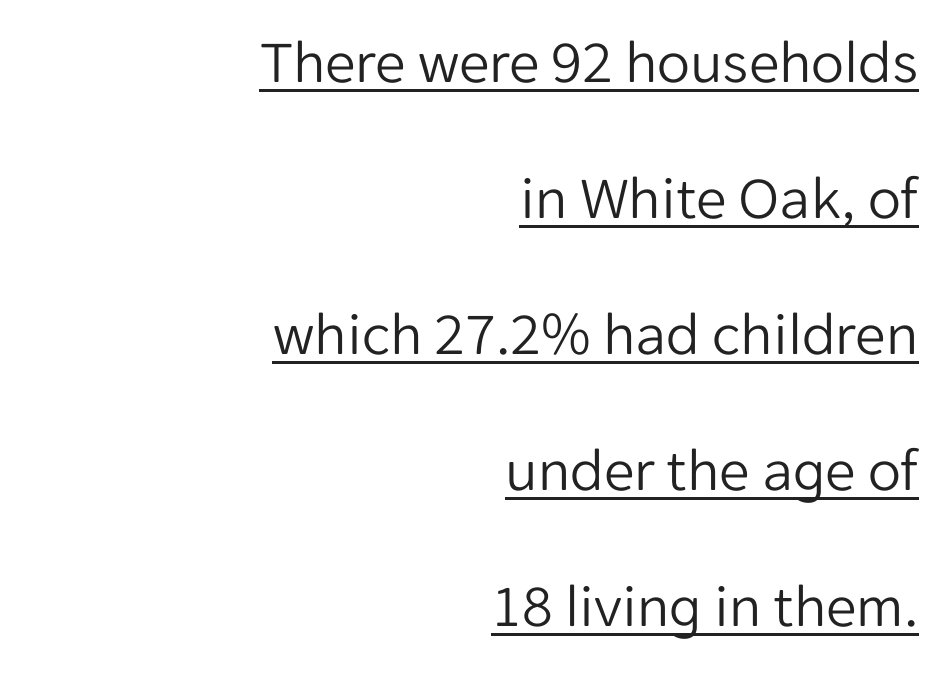
The image shows 61 px light sans-serif type, upright; set right-aligned, loose line spacing (2.23x), normal letter spacing, underlined; low stroke contrast and a medium x-height.
